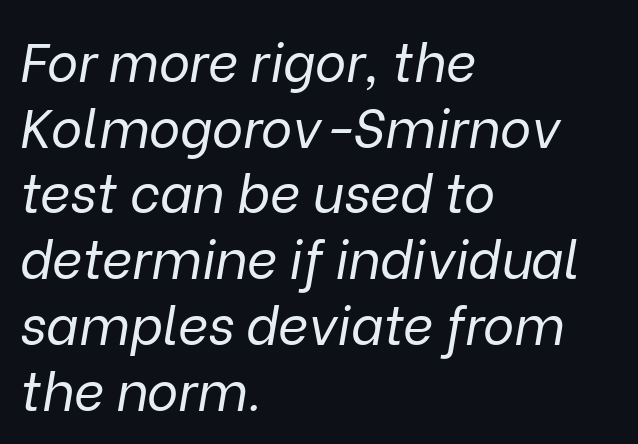
The image shows 53 px regular-weight type, italic (leaning right); set left-aligned, line spacing 1.24x, normal letter spacing, not underlined; low stroke contrast and a medium x-height.
